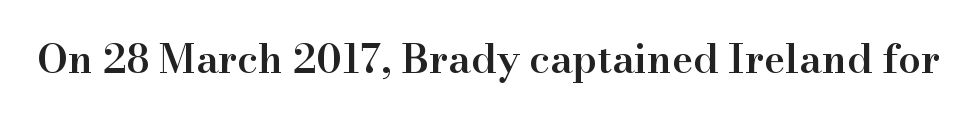
Bare-footed words on every line. Nothing unusual about the tracking: characters are spaced as the font intends. The type family on display is of the serif kind. A fair bit of extra ink — the face is semibold, not bold. The rendering uses natural spacing where letterforms have individual widths.
